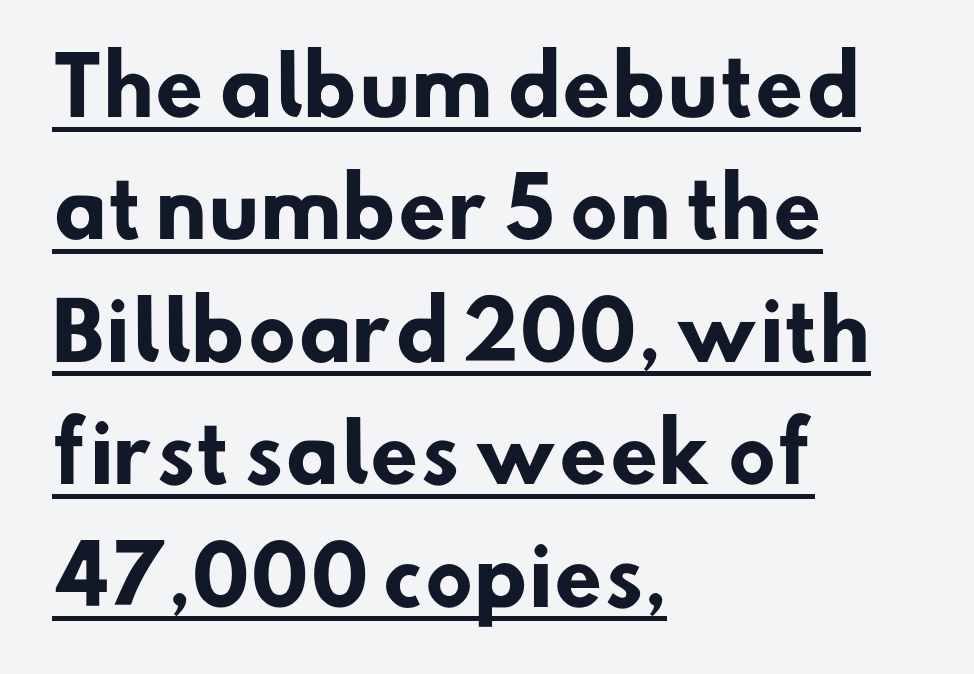
Summary of weight: heavy, a full bold. Each line of the rendering has a horizontal stroke beneath the glyphs. Character widths vary here, with narrow letters taking less room than wide ones. The horizontal fit of the characters is conventional and even. A student would call this left alignment; a typographer would say flush left, rag right. The line-height multiplier appears to be the usual default.
